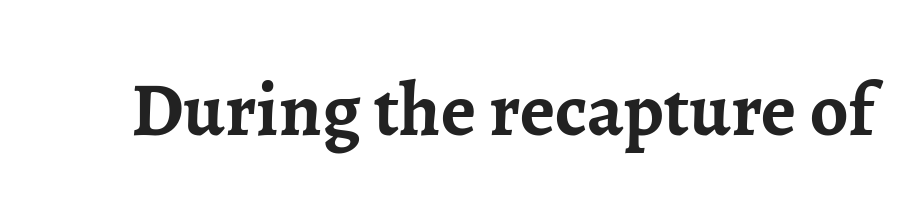
Q: Is the text bold? A: Yes.
Q: Is the text italic (slanted)? A: No, it is upright.
Q: Is the typeface a serif or a sans-serif typeface? A: Serif.
Q: Is the text underlined? A: No.
Q: Is the spacing between letters normal or unusually wide? A: Normal.
Q: Width (condensed, normal, or wide)? A: Normal.
Q: Stroke contrast? A: Low.
Q: x-height? A: Medium.
Q: Monospaced? A: No.
